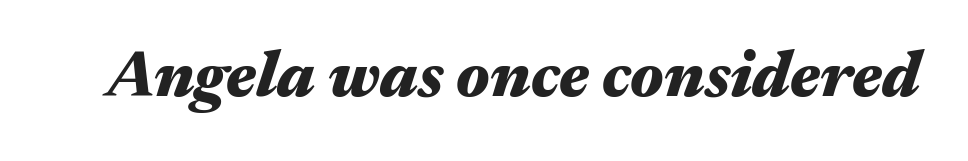
{"italic": "yes", "lean": "right", "slant_degrees": 17, "bold": "yes", "weight": "heavy", "width": "wide", "stroke_contrast": "medium", "x_height": "medium", "monospaced": "no", "underline": "no", "letter_spacing": "normal", "letter_spacing_em": 0.0, "glyph_px": 64}
